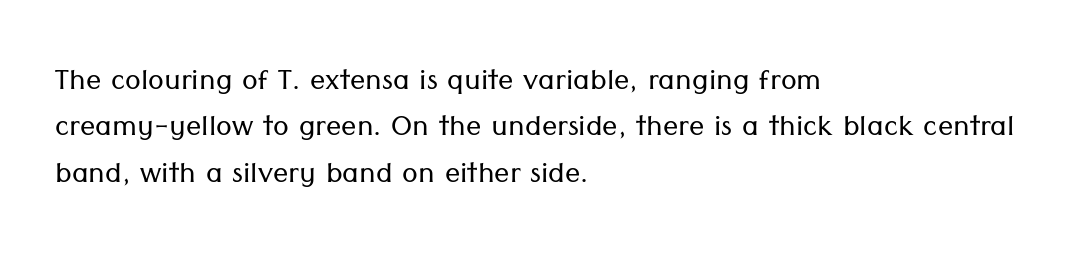
The image shows 38 px light sans-serif type, upright; set left-aligned, line spacing 1.22x, normal letter spacing, not underlined; low stroke contrast and a medium x-height.
